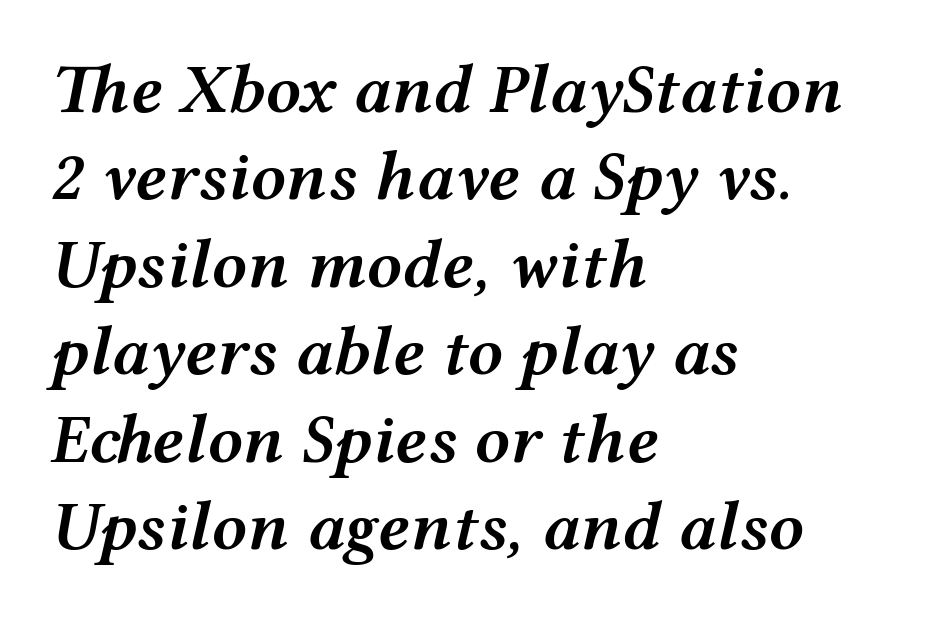
{"italic": "yes", "lean": "right", "slant_degrees": 12, "bold": "semi", "weight": "semibold", "width": "wide", "stroke_contrast": "medium", "x_height": "medium", "monospaced": "no", "underline": "no", "align": "left", "line_spacing": "normal", "line_spacing_ratio": 1.25, "letter_spacing": "normal", "letter_spacing_em": 0.0, "glyph_px": 70}
